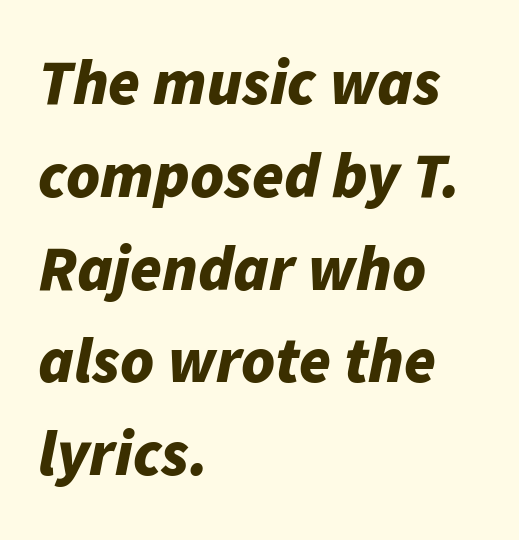
The image shows 64 px bold type, italic (leaning right); set left-aligned, normal line spacing (1.45x), normal letter spacing, not underlined; low stroke contrast and a medium x-height.
